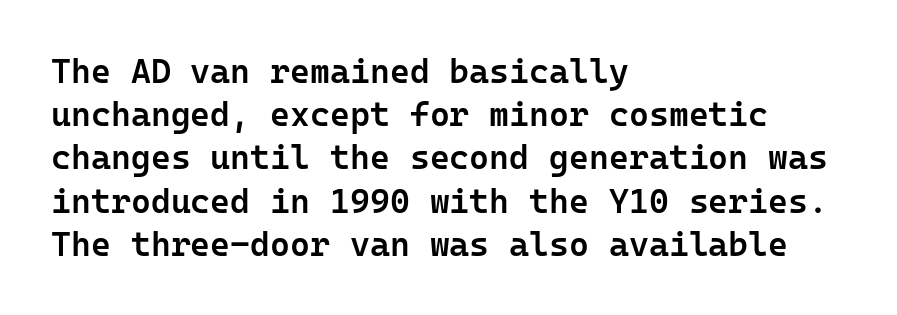
Q: Is the text bold? A: Semi-bold.
Q: Is the text italic (slanted)? A: No, it is upright.
Q: Is the typeface a serif or a sans-serif typeface? A: Sans-serif.
Q: Is the text underlined? A: No.
Q: How is the paragraph aligned? A: Left-aligned.
Q: Is the spacing between letters normal or unusually wide? A: Normal.
Q: Is the spacing between lines tight, normal or loose? A: Normal.
Q: Width (condensed, normal, or wide)? A: Normal.
Q: Stroke contrast? A: Low.
Q: x-height? A: Medium.
Q: Monospaced? A: Yes.
